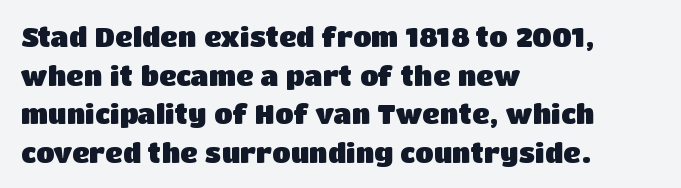
Q: Is the text bold? A: Yes.
Q: Is the text italic (slanted)? A: No, it is upright.
Q: Is the text underlined? A: No.
Q: How is the paragraph aligned? A: Left-aligned.
Q: Is the spacing between letters normal or unusually wide? A: Normal.
Q: Is the spacing between lines tight, normal or loose? A: Normal.
